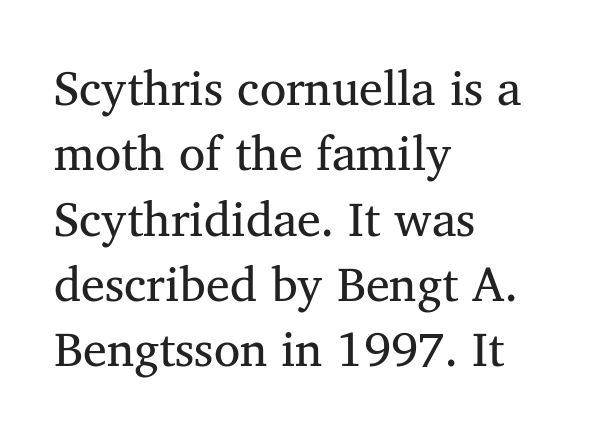
The image shows 48 px serif type, upright; set left-aligned, normal line spacing (1.36x), normal letter spacing, not underlined; medium stroke contrast and a medium x-height.
